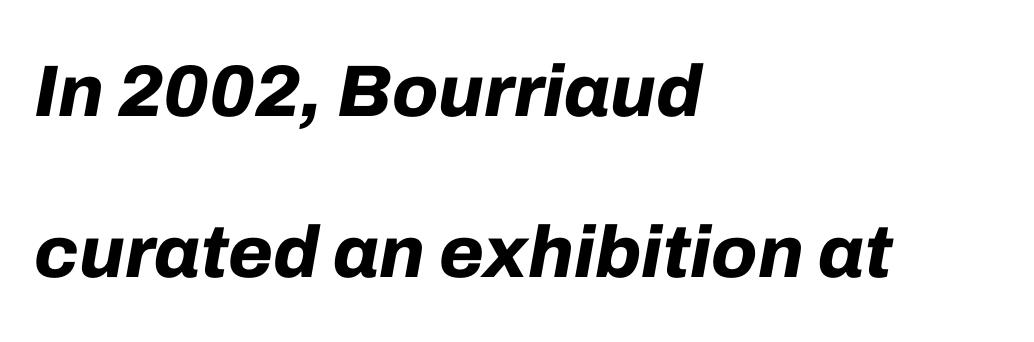
This is oblique type, the kind used for emphasis or titles. In terms of letterspacing, this is plain default setting. Look at the stroke-to-counter ratio: heavy, a bold. Lines of text with bare space underneath. The passage shown stacks its lines with a broad gap.
